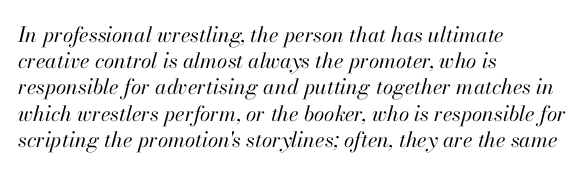
The image shows 21 px text type, italic (leaning right); set left-aligned, normal line spacing (1.25x), normal letter spacing, not underlined.
